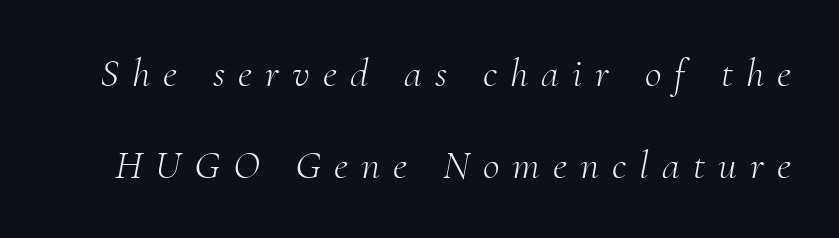
Q: Is the text bold? A: No.
Q: Is the text italic (slanted)? A: Yes, it leans right by about 10 degrees.
Q: Is the typeface a serif or a sans-serif typeface? A: Serif.
Q: Is the text underlined? A: No.
Q: Is the spacing between letters normal or unusually wide? A: Unusually wide.
Q: Is the spacing between lines tight, normal or loose? A: Loose.
Q: Width (condensed, normal, or wide)? A: Normal.
Q: Stroke contrast? A: Medium.
Q: x-height? A: Small.
Q: Monospaced? A: No.
